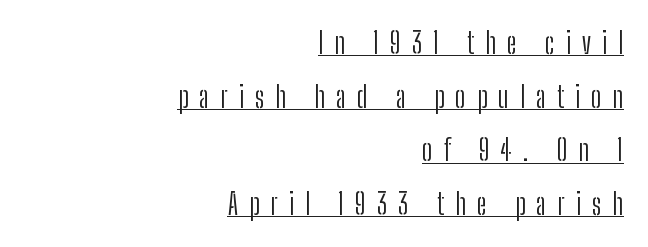
{"serif": "no", "italic": "no", "bold": "no", "weight": "light", "width": "condensed", "stroke_contrast": "low", "x_height": "medium", "monospaced": "no", "underline": "yes", "align": "right", "line_spacing_ratio": 1.85, "letter_spacing": "wide", "letter_spacing_em": 0.38, "glyph_px": 29}
